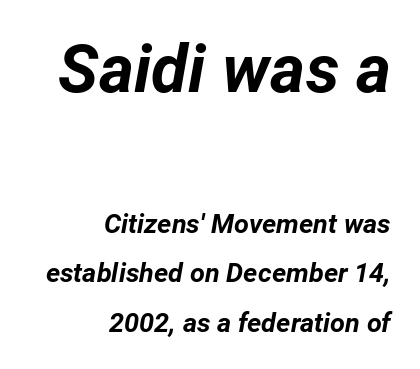
The image shows 67 px bold type, italic (leaning right); set right-aligned, line spacing 1.85x, normal letter spacing, not underlined; the first (top) block is 2.48x larger; low stroke contrast and a medium x-height.
